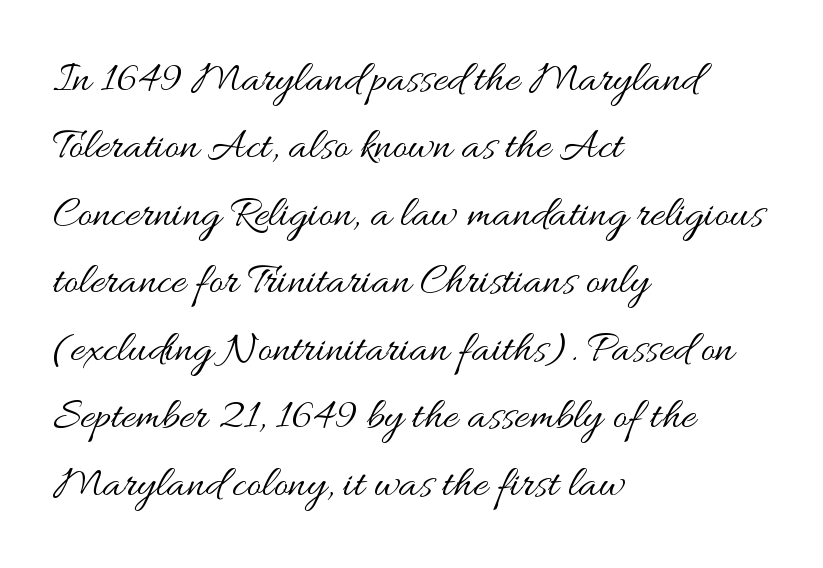
The letterforms sit shoulder to shoulder at normal distance. Honestly, the row spacing looks completely unremarkable. The weight tops out at a normal text grade. The ragged edge is on the right, which tells us the setting is flush left.
